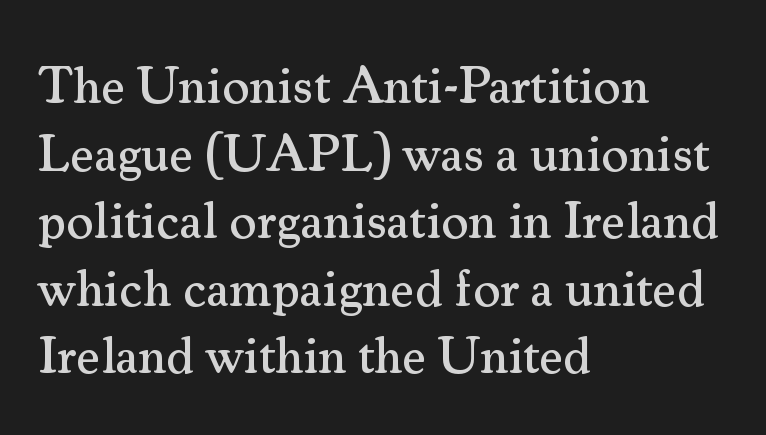
Q: Is the text italic (slanted)? A: No, it is upright.
Q: Is the typeface a serif or a sans-serif typeface? A: Serif.
Q: Is the text underlined? A: No.
Q: How is the paragraph aligned? A: Left-aligned.
Q: Is the spacing between letters normal or unusually wide? A: Normal.
Q: Is the spacing between lines tight, normal or loose? A: Normal.
Q: Width (condensed, normal, or wide)? A: Normal.
Q: Stroke contrast? A: Medium.
Q: x-height? A: Small.
Q: Monospaced? A: No.
